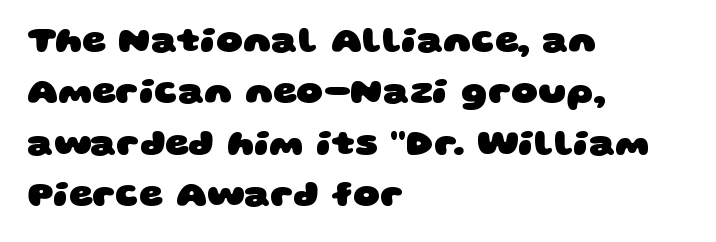
Q: Is the text bold? A: Yes.
Q: Is the typeface a serif or a sans-serif typeface? A: Sans-serif.
Q: Is the text underlined? A: No.
Q: How is the paragraph aligned? A: Left-aligned.
Q: Is the spacing between letters normal or unusually wide? A: Normal.
Q: Is the spacing between lines tight, normal or loose? A: Normal.
Q: Width (condensed, normal, or wide)? A: Wide.
Q: Stroke contrast? A: Low.
Q: x-height? A: Large.
Q: Monospaced? A: No.
